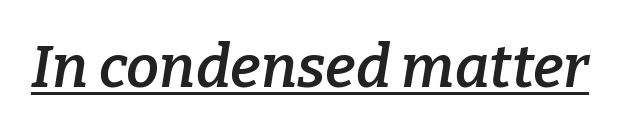
The sample's only ornament is a line tracing under the words. You could not count columns in this text — the font is proportionally spaced. In terms of posture, this sample is oblique. On the weight axis this lands at semibold, roughly 600.
